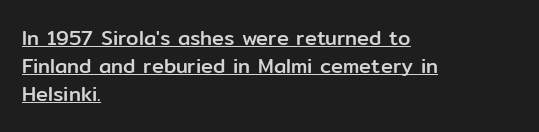
{"italic": "no", "underline": "yes", "align": "left", "line_spacing": "normal", "line_spacing_ratio": 1.39, "letter_spacing": "normal", "letter_spacing_em": 0.0, "glyph_px": 20}
